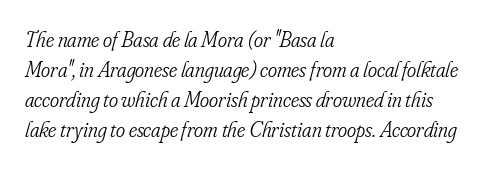
The image shows 22 px text type, italic (leaning right); set left-aligned, normal line spacing (1.37x), normal letter spacing, not underlined.
